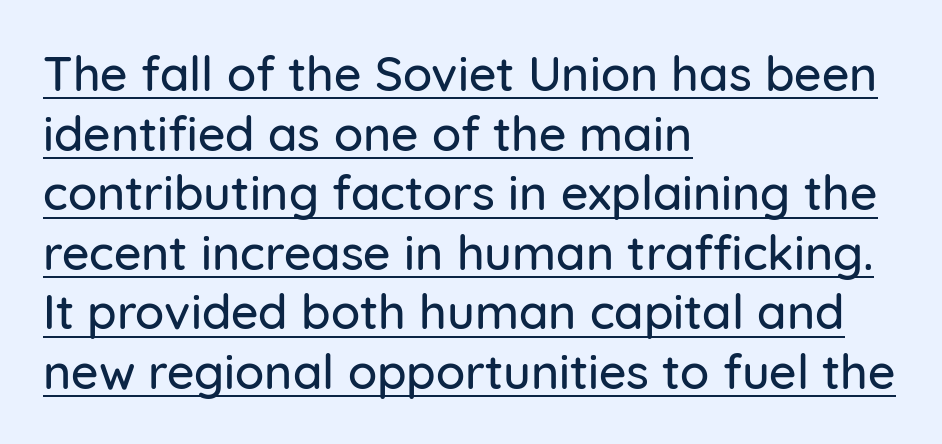
The rendering uses natural spacing where letterforms have individual widths. Somebody hit Ctrl+U on this one — the words are underlined. All the whitespace from short lines collects on the right. There is no visible air inserted between adjacent glyphs. Vertical strokes here are truly vertical.
